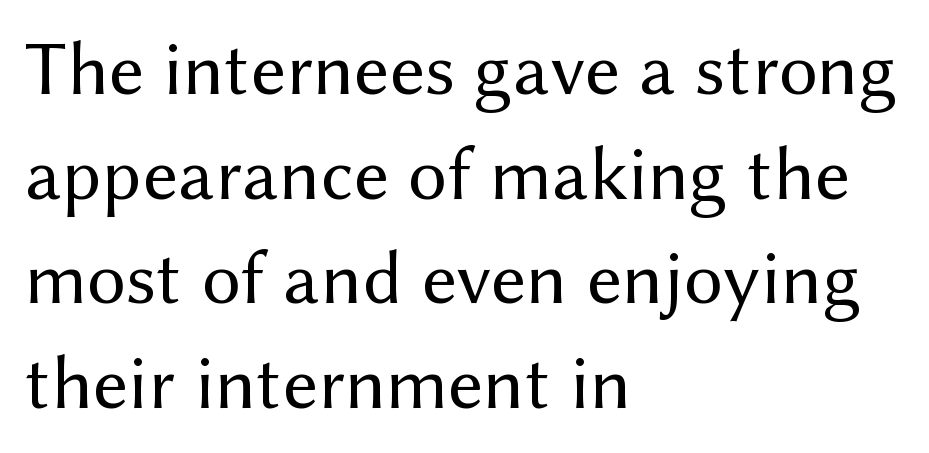
Each line starts at the same left margin while the right side varies. Does the lettering tilt? It doesn't — this is upright. Does extra space separate the letters? No, they use regular spacing. This sample uses a sans-serif face. A quiet, ordinary-to-light weight characterises the typeface. Decoration check: the copy has no underline.
